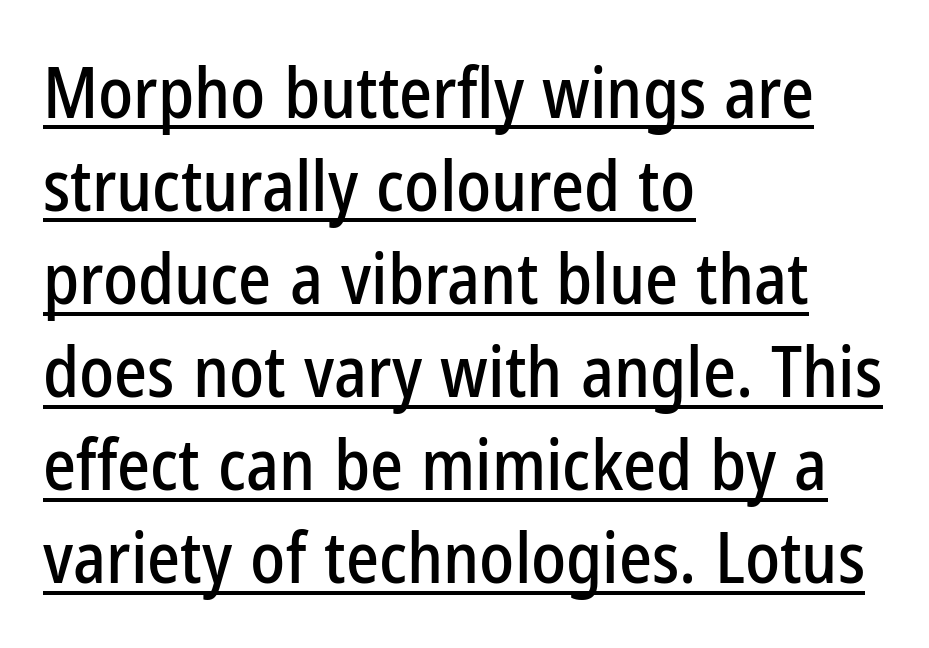
The image shows 70 px condensed sans-serif type, upright; set left-aligned, normal line spacing (1.33x), normal letter spacing, underlined; low stroke contrast and a medium x-height.
